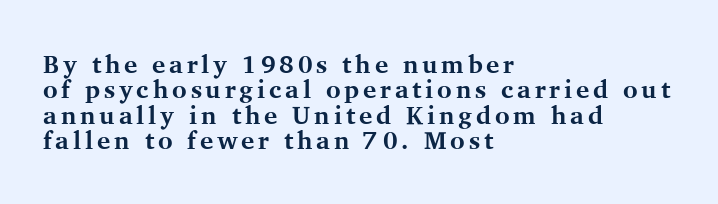
The image shows 25 px bold type, upright; set left-aligned, tight line spacing (1.02x), not underlined.
